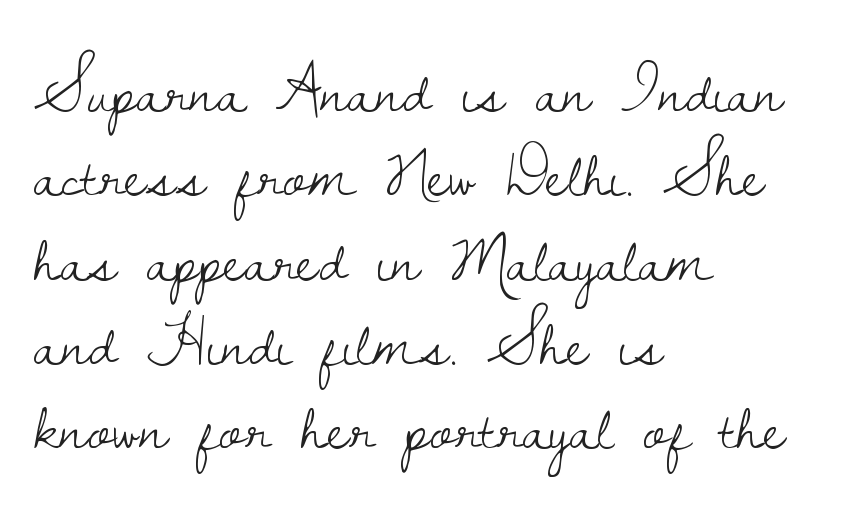
The image shows 68 px light serif type; set left-aligned, line spacing 1.24x, normal letter spacing, not underlined; low stroke contrast and a small x-height.
